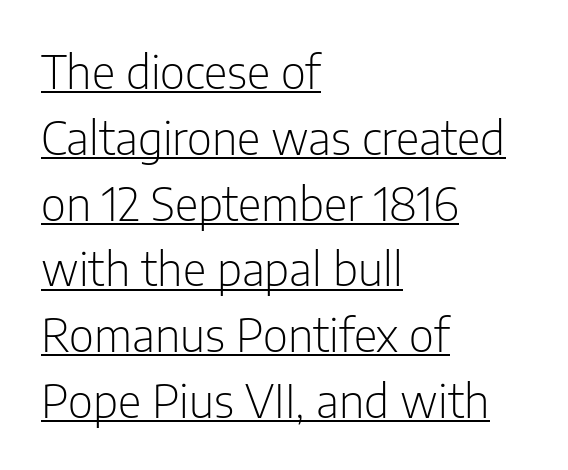
You could not count columns in this text — the font is proportionally spaced. The sample's only ornament is a line tracing under the words. Italic: no, the glyphs are upright roman. Is this a sans? Yes — the strokes have no serifs. In terms of letterspacing, this is plain default setting.
